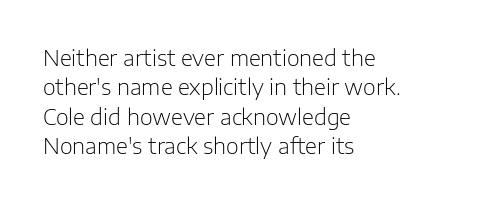
The image shows 22 px text type, upright; set left-aligned, normal line spacing (1.34x), normal letter spacing, not underlined.
